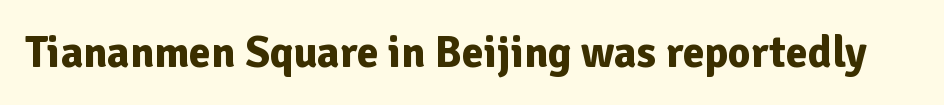
The tracking reads as untouched default to a designer's eye. Only glyphs here, with clear space below each row. The font's upright variant was chosen for this text. Compared with an ordinary text face, these strokes are far heavier — a full bold.
